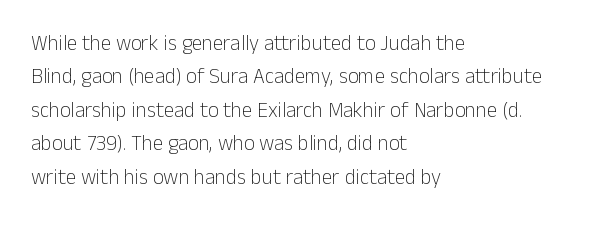
Q: Is the text bold? A: No.
Q: Is the text italic (slanted)? A: No, it is upright.
Q: Is the text underlined? A: No.
Q: How is the paragraph aligned? A: Left-aligned.
Q: Is the spacing between letters normal or unusually wide? A: Normal.
Q: Is the spacing between lines tight, normal or loose? A: Normal.
